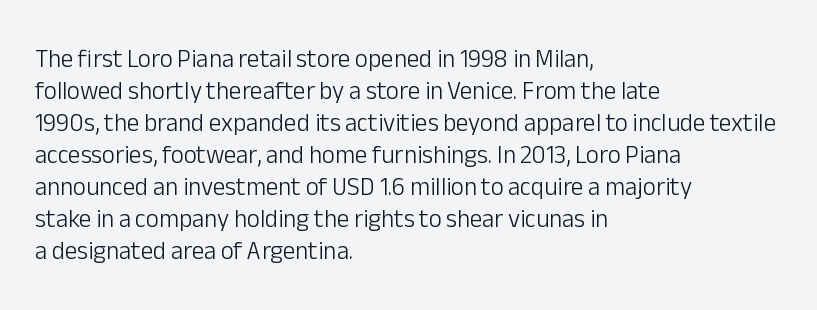
Q: Is the text bold? A: No.
Q: Is the text italic (slanted)? A: No, it is upright.
Q: Is the text underlined? A: No.
Q: How is the paragraph aligned? A: Left-aligned.
Q: Is the spacing between letters normal or unusually wide? A: Normal.
Q: Is the spacing between lines tight, normal or loose? A: Normal.
